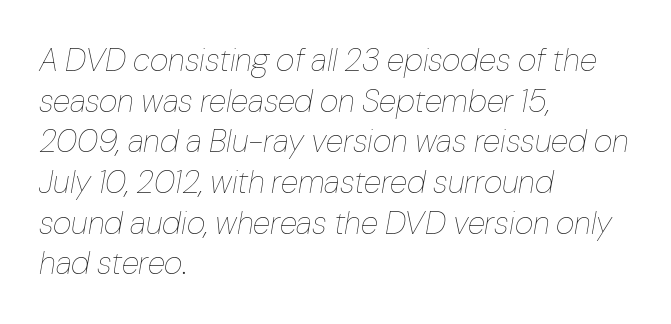
Q: Is the text bold? A: No.
Q: Is the text italic (slanted)? A: Yes, it leans right by about 10 degrees.
Q: Is the text underlined? A: No.
Q: How is the paragraph aligned? A: Left-aligned.
Q: Is the spacing between letters normal or unusually wide? A: Normal.
Q: Is the spacing between lines tight, normal or loose? A: Normal.
Q: Width (condensed, normal, or wide)? A: Normal.
Q: Stroke contrast? A: Low.
Q: x-height? A: Medium.
Q: Monospaced? A: No.
